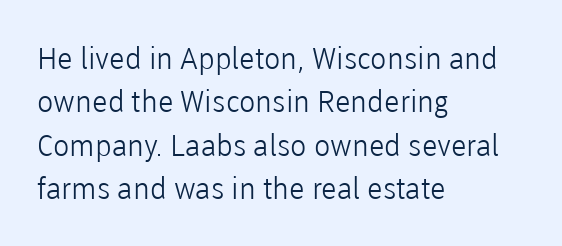
Q: Is the text bold? A: No.
Q: Is the text italic (slanted)? A: No, it is upright.
Q: Is the typeface a serif or a sans-serif typeface? A: Sans-serif.
Q: Is the text underlined? A: No.
Q: How is the paragraph aligned? A: Left-aligned.
Q: Is the spacing between letters normal or unusually wide? A: Normal.
Q: Is the spacing between lines tight, normal or loose? A: Normal.
Q: Width (condensed, normal, or wide)? A: Normal.
Q: Stroke contrast? A: Low.
Q: x-height? A: Medium.
Q: Monospaced? A: No.
